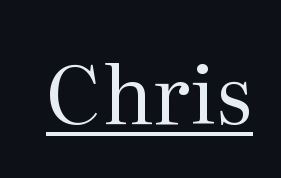
Characters follow at the spacing the type designer built in. A light-to-regular cut is what we see here. If you drew a line through each stem, it would be perfectly vertical. Spacing verdict: proportional, widths tailored to each character. Old-style or modern, the face here clearly has serifs.
